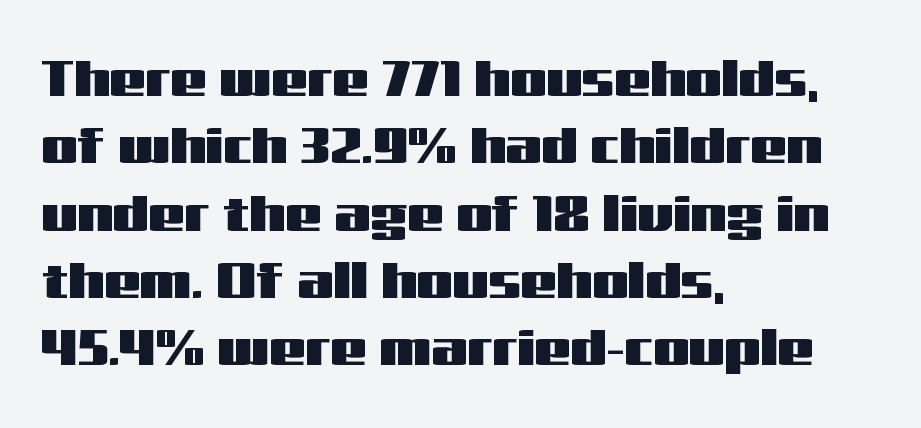
Q: Is the text italic (slanted)? A: No, it is upright.
Q: Is the typeface a serif or a sans-serif typeface? A: Sans-serif.
Q: Is the text underlined? A: No.
Q: How is the paragraph aligned? A: Left-aligned.
Q: Is the spacing between letters normal or unusually wide? A: Normal.
Q: Is the spacing between lines tight, normal or loose? A: Normal.
Q: Width (condensed, normal, or wide)? A: Wide.
Q: Stroke contrast? A: Medium.
Q: x-height? A: Medium.
Q: Monospaced? A: No.
